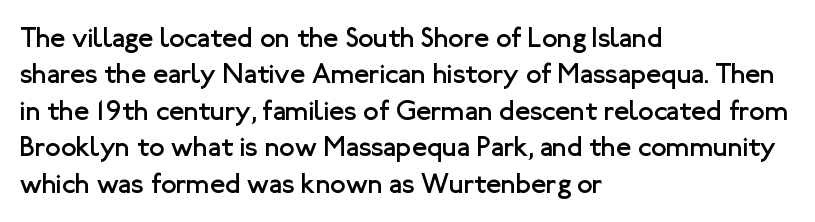
The tracking reads as untouched default to a designer's eye. The letters advance in unequal steps, a hallmark of proportional type. Typographically, this falls in the sans-serif category. Underlining? Definitely not there. The lines in this sample share a left origin and differ only in where they stop. Quick note: interline space is typical.
